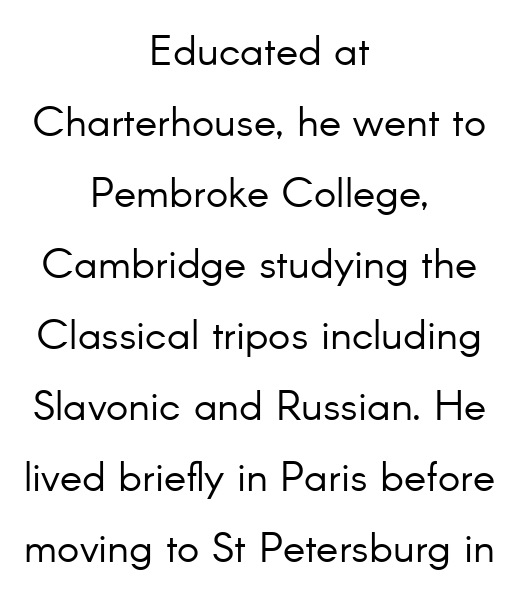
The image shows 42 px light sans-serif type, upright; set centered, normal line spacing (1.69x), normal letter spacing, not underlined; low stroke contrast and a small x-height.
